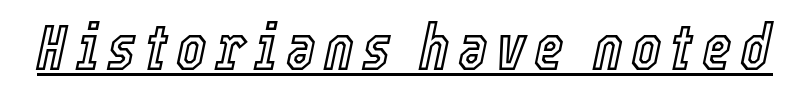
The rendering uses natural spacing where letterforms have individual widths. The typesetter has applied underlining to the passage shown. Tall strokes in this sample are angled rather than plumb.
